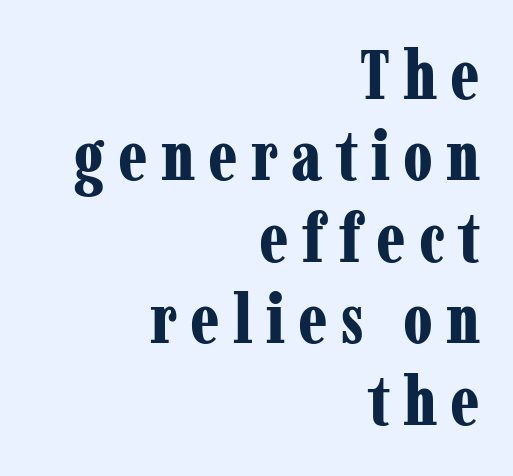
Q: Is the text bold? A: Yes.
Q: Is the text italic (slanted)? A: No, it is upright.
Q: Is the typeface a serif or a sans-serif typeface? A: Serif.
Q: Is the text underlined? A: No.
Q: How is the paragraph aligned? A: Right-aligned.
Q: Width (condensed, normal, or wide)? A: Condensed.
Q: Stroke contrast? A: Low.
Q: x-height? A: Medium.
Q: Monospaced? A: No.
